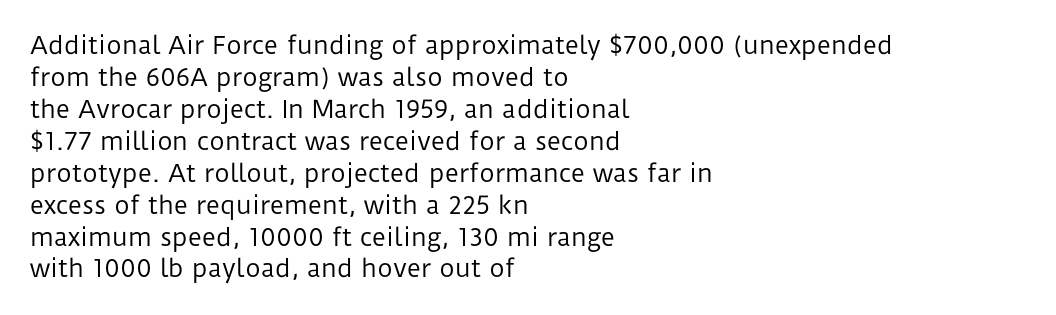
{"italic": "no", "bold": "no", "underline": "no", "align": "left", "line_spacing": "normal", "line_spacing_ratio": 1.33, "letter_spacing": "normal", "letter_spacing_em": 0.0, "glyph_px": 24}
